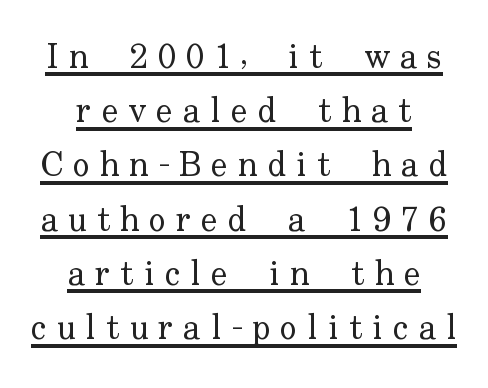
The image shows 35 px regular-weight serif type, upright; set centered, normal line spacing (1.55x), unusually wide letter spacing (+0.29 em), underlined; low stroke contrast and a small x-height.
